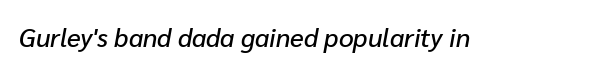
Emphasis-style slanted type is in use. A bare baseline throughout the passage. Standard letterfit; no display-style spreading of the glyphs.
